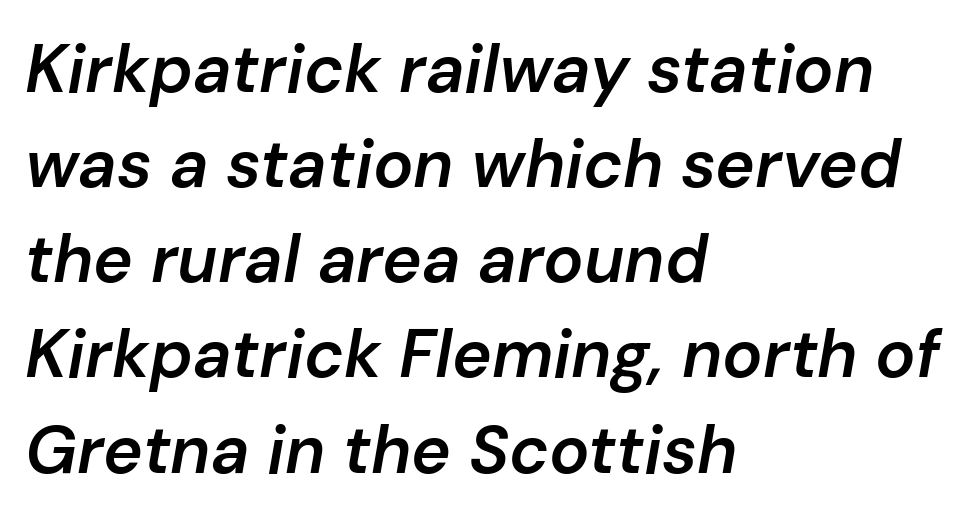
Do the characters align in a grid? No, the font is proportional. What's the leading like? Ordinary, nothing unusual. The typesetting leans somewhat heavy: a semibold. The letters are slanted; this is an italic face. The specimen omits any rule beneath the text block's lines.
